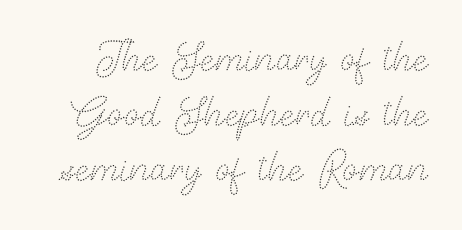
Type without underlining. Short note: letters normally spaced. On a weight scale, this lands at 450 or below. The lines are packed closely together with very little leading.
